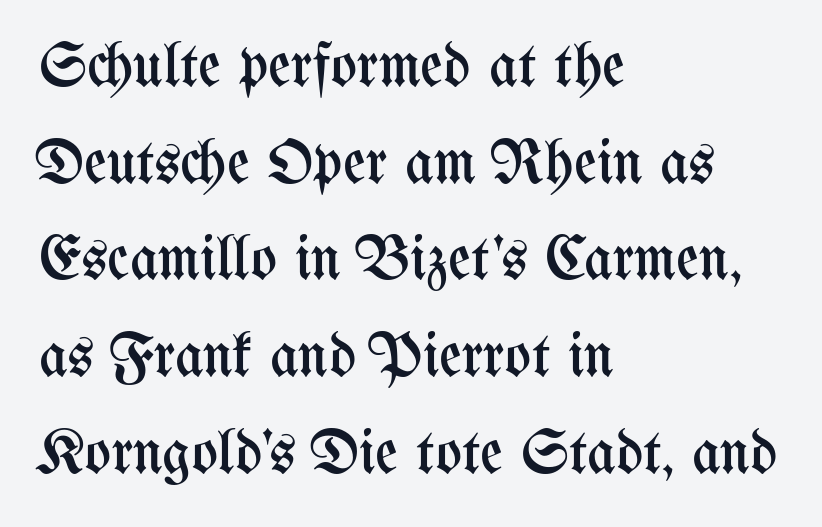
{"italic": "no", "bold": "no", "weight": "regular", "width": "condensed", "stroke_contrast": "medium", "x_height": "medium", "monospaced": "no", "underline": "no", "align": "left", "line_spacing": "normal", "line_spacing_ratio": 1.56, "letter_spacing": "normal", "letter_spacing_em": 0.0, "glyph_px": 62}
